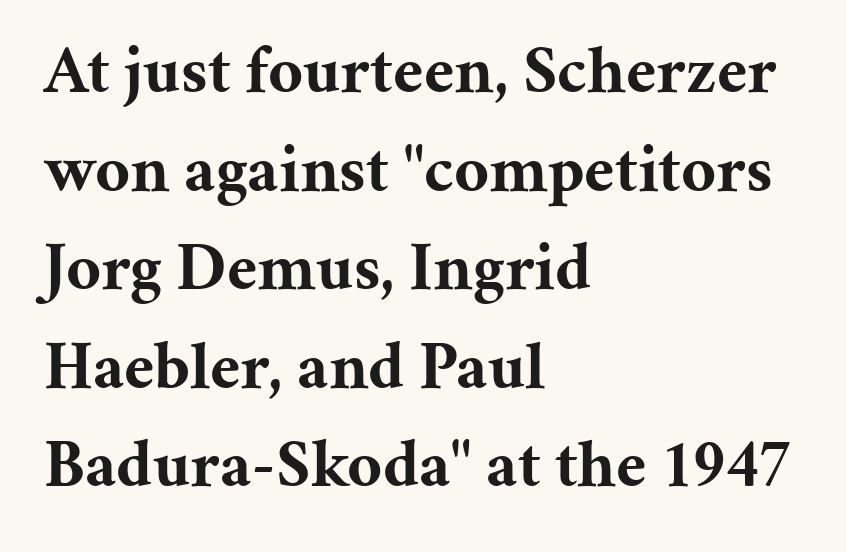
The passage shown has conventional tracking throughout. A typesetter would call this leading conventional body-copy spacing. Do the characters align in a grid? No, the font is proportional. The typeface chosen for these lines features serifs. The space beneath each line is pristine and unruled.
